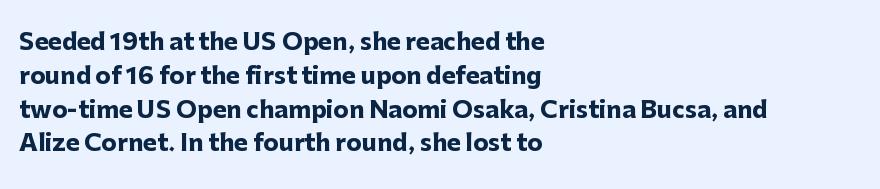
Bold? Absolutely — the strokes are thick and heavy. The setting favours the left margin, as ordinary paragraphs usually do. The font's upright variant was chosen for this text. A bare baseline throughout the passage. Vertical spacing — default.
